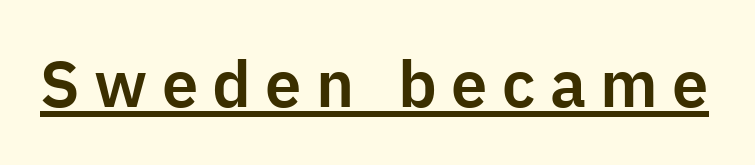
The image shows 65 px sans-serif type, upright; set unusually wide letter spacing (+0.22 em), underlined; low stroke contrast and a medium x-height.
